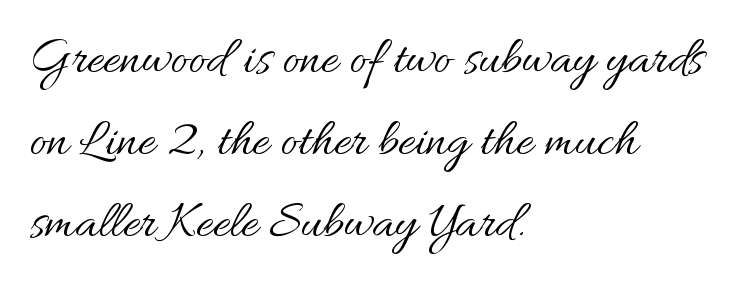
The image shows 52 px regular-weight type; set left-aligned, normal line spacing (1.58x), normal letter spacing, not underlined; medium stroke contrast and a small x-height.
